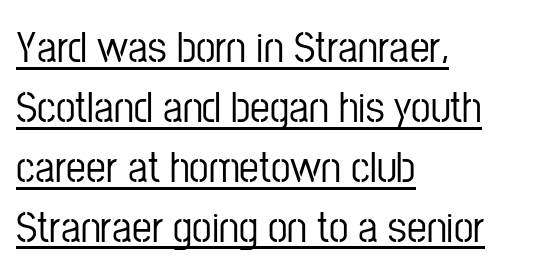
Each letter keeps its own natural width here, so spacing adapts to shape. The axis of the letterforms is exactly vertical. In designer terms, the underline attribute is active on this setting. The typesetter chose a ragged-right arrangement here.
